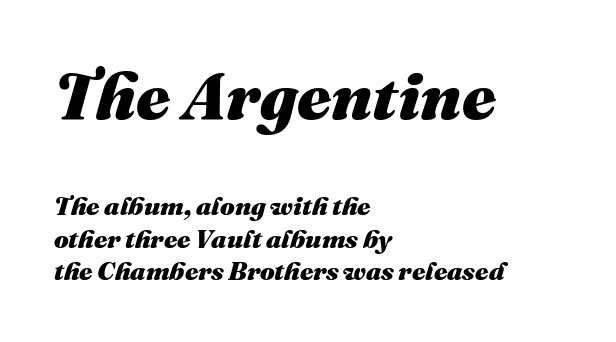
This sample has the flowing, uneven cadence of proportional lettering. The zone under the glyphs is completely vacant. These lines were composed using italics. A dark, heavy texture on the line: the type is bold.
